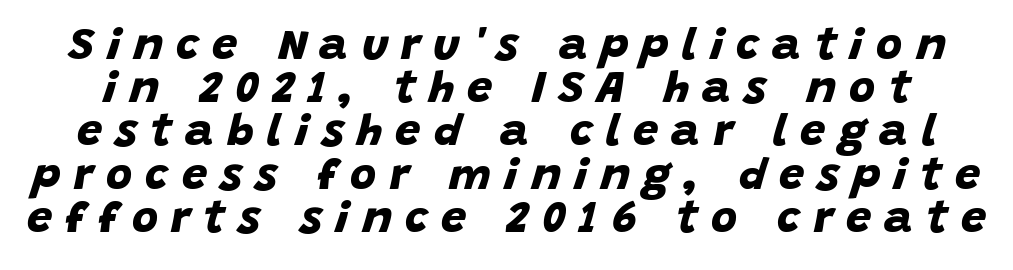
Q: Is the text bold? A: Yes.
Q: Is the typeface a serif or a sans-serif typeface? A: Sans-serif.
Q: Is the text underlined? A: No.
Q: Is the spacing between letters normal or unusually wide? A: Unusually wide.
Q: Is the spacing between lines tight, normal or loose? A: Tight.
Q: Width (condensed, normal, or wide)? A: Normal.
Q: Stroke contrast? A: Low.
Q: x-height? A: Large.
Q: Monospaced? A: No.
